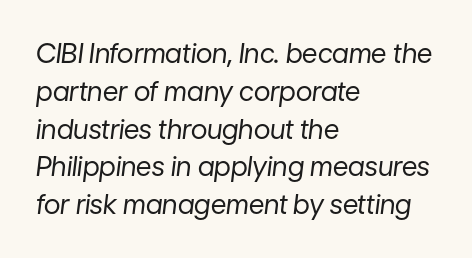
Would a proofreader flag this as italicized? Yes. In CSS terms this would be text-align: left. Normally led — the rows are evenly, conventionally spaced. Ink coverage per letter is moderate at most. Nobody touched the tracking dial on this one.
